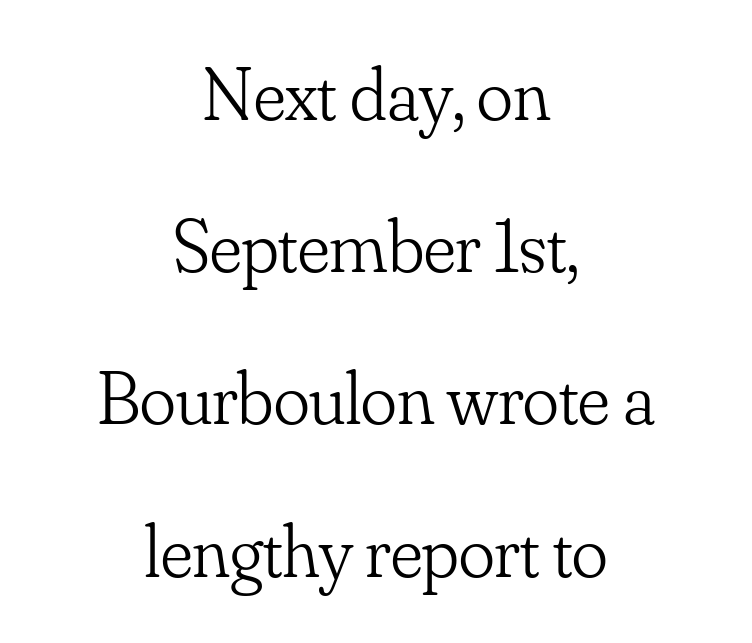
This sample has the flowing, uneven cadence of proportional lettering. Notice how the stems are strictly vertical — no italics here. Quick note: interline space is abundant. The strokes carry an ordinary text weight at most.
